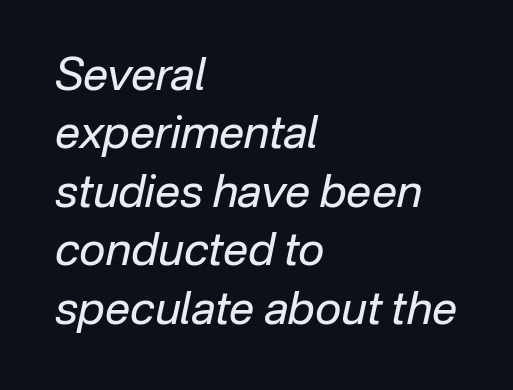
The image shows 45 px regular-weight type, italic (leaning right); set left-aligned, normal line spacing (1.3x), normal letter spacing, not underlined; low stroke contrast and a medium x-height.
